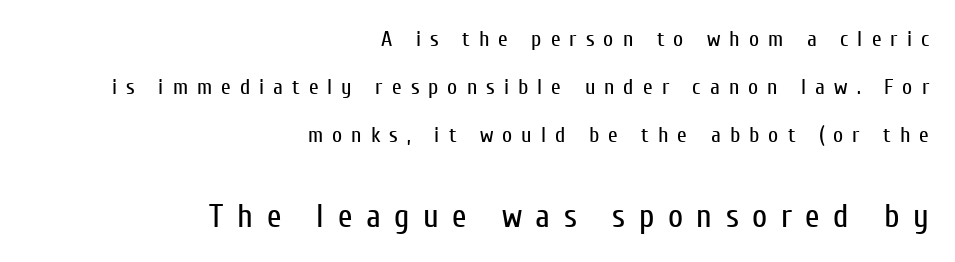
Q: Is the text bold? A: No.
Q: Is the text italic (slanted)? A: No, it is upright.
Q: Is the typeface a serif or a sans-serif typeface? A: Sans-serif.
Q: Is the text underlined? A: No.
Q: How is the paragraph aligned? A: Right-aligned.
Q: Is the spacing between letters normal or unusually wide? A: Unusually wide.
Q: Is the spacing between lines tight, normal or loose? A: Loose.
Q: Which block of text is set in a larger size, the first (top) or the second (bottom)? A: The second (bottom) one.
Q: Width (condensed, normal, or wide)? A: Condensed.
Q: Stroke contrast? A: Low.
Q: x-height? A: Medium.
Q: Monospaced? A: No.
